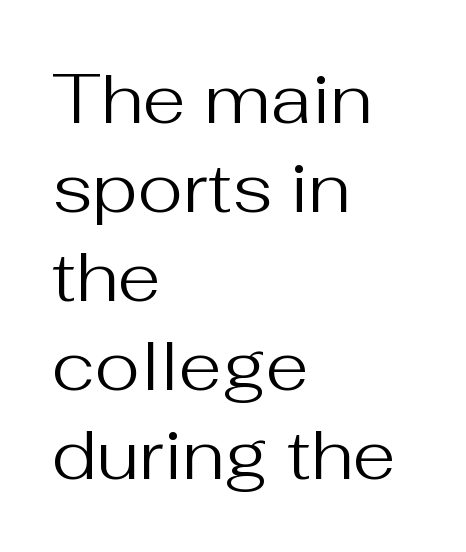
Q: Is the text bold? A: No.
Q: Is the text italic (slanted)? A: No, it is upright.
Q: Is the typeface a serif or a sans-serif typeface? A: Sans-serif.
Q: Is the text underlined? A: No.
Q: How is the paragraph aligned? A: Left-aligned.
Q: Is the spacing between letters normal or unusually wide? A: Normal.
Q: Is the spacing between lines tight, normal or loose? A: Normal.
Q: Width (condensed, normal, or wide)? A: Normal.
Q: Stroke contrast? A: Medium.
Q: x-height? A: Medium.
Q: Monospaced? A: No.
